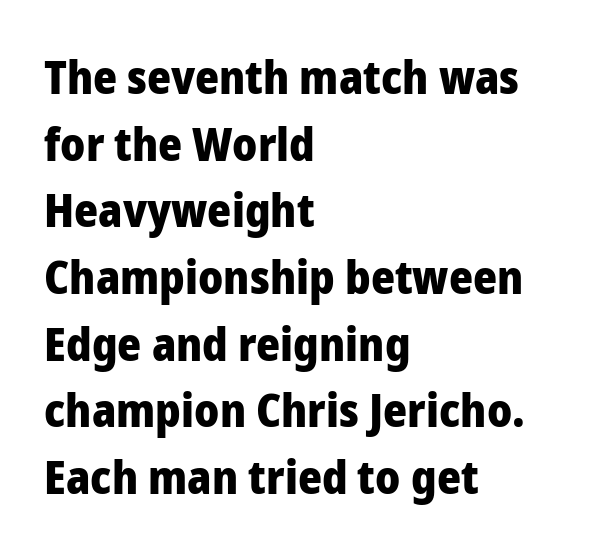
Students, observe: this is what conventionally led text looks like. Short and long lines alike share a common starting point at left. Plenty of ink on the page — the face is bold. Ordinary non-slanted type is in use. The foot of each line stays bare and open. Regarding serifs, this sample does without them.
